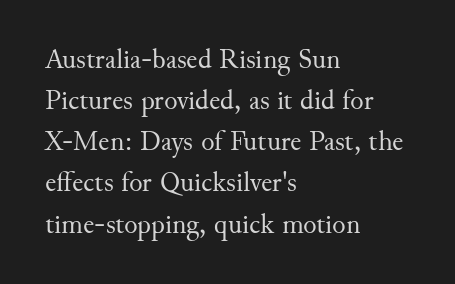
No chunkiness to these letters — they're not bold. Unlike italic type, these characters show no tilt at all. Inter-character spacing is left at the font's built-in metrics. I'd call this a serif setting — the letters wear small feet.
